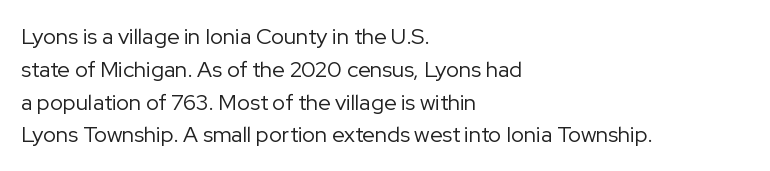
Descender tails drop into unmarked territory. Vertically, the passage feels balanced, rows spaced as you'd expect. The typesetter chose a ragged-right arrangement here. The typography opts for an upright posture over an oblique one. The rendering keeps characters at their native spacing. Stroke mass is kept to a normal reading level or below.
